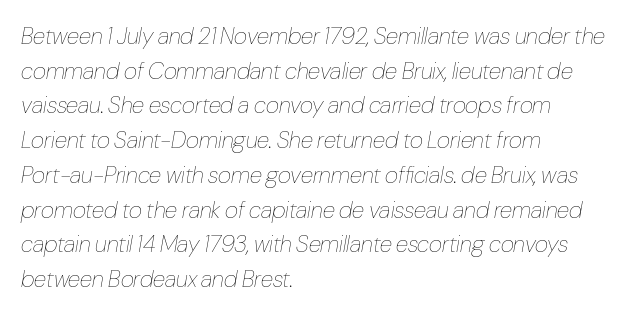
Is this a heavy cut? Hardly; it is regular or lighter. Between one letter and the next there's only the usual sliver of space. Which margin do the lines hug? The left one — the right edge is uneven. The axis of the letterforms is tilted away from vertical. The passage shown stacks its lines at a standard gap.
